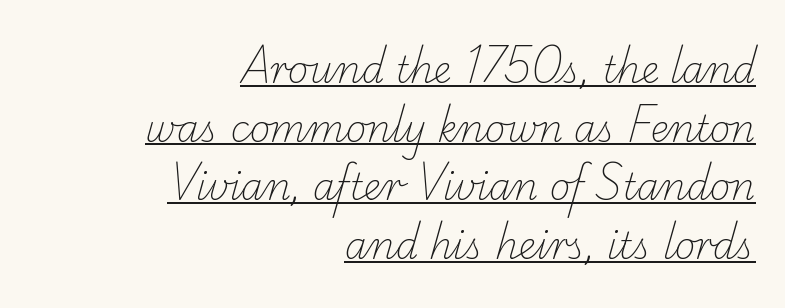
The image shows 36 px light serif type; set right-aligned, normal line spacing (1.63x), normal letter spacing, underlined; low stroke contrast and a small x-height.
